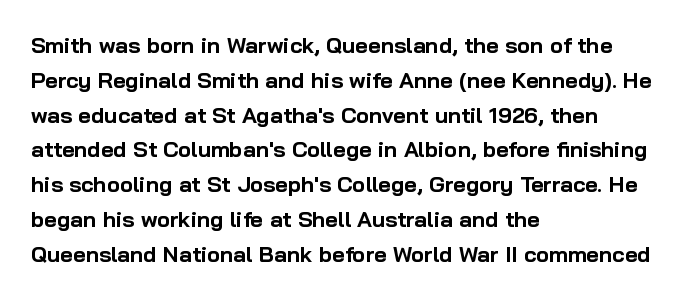
Q: Is the text bold? A: Yes.
Q: Is the text italic (slanted)? A: No, it is upright.
Q: Is the text underlined? A: No.
Q: How is the paragraph aligned? A: Left-aligned.
Q: Is the spacing between letters normal or unusually wide? A: Normal.
Q: Is the spacing between lines tight, normal or loose? A: Normal.
